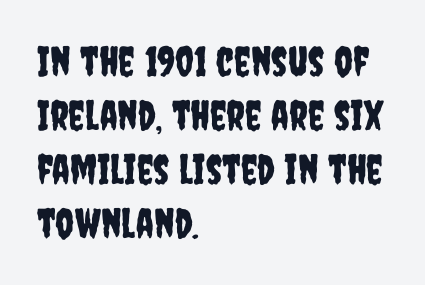
Letter spacing: default. This sample uses an upright cut, with every glyph sitting square on the baseline. Teacher's note: observe the even left margin — that is flush-left alignment. Unlike a traditional serif, this face leaves its strokes unadorned.
